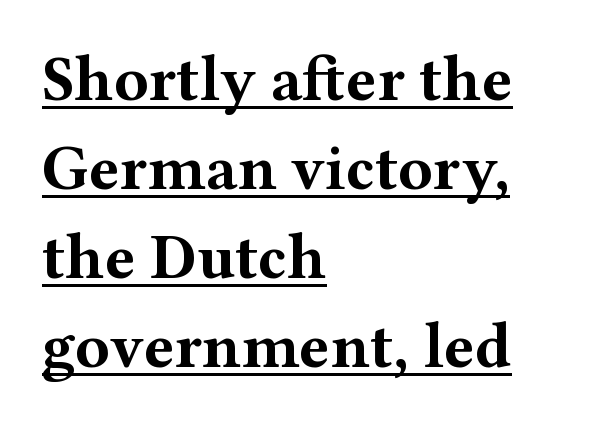
Q: Is the text bold? A: Yes.
Q: Is the text italic (slanted)? A: No, it is upright.
Q: Is the typeface a serif or a sans-serif typeface? A: Serif.
Q: Is the text underlined? A: Yes.
Q: How is the paragraph aligned? A: Left-aligned.
Q: Is the spacing between letters normal or unusually wide? A: Normal.
Q: Is the spacing between lines tight, normal or loose? A: Normal.
Q: Width (condensed, normal, or wide)? A: Wide.
Q: Stroke contrast? A: Medium.
Q: x-height? A: Medium.
Q: Monospaced? A: No.
